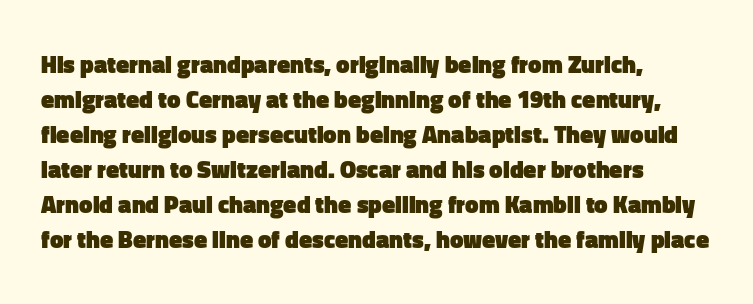
Q: Is the text bold? A: Yes.
Q: Is the text italic (slanted)? A: No, it is upright.
Q: Is the text underlined? A: No.
Q: How is the paragraph aligned? A: Left-aligned.
Q: Is the spacing between letters normal or unusually wide? A: Normal.
Q: Is the spacing between lines tight, normal or loose? A: Normal.
